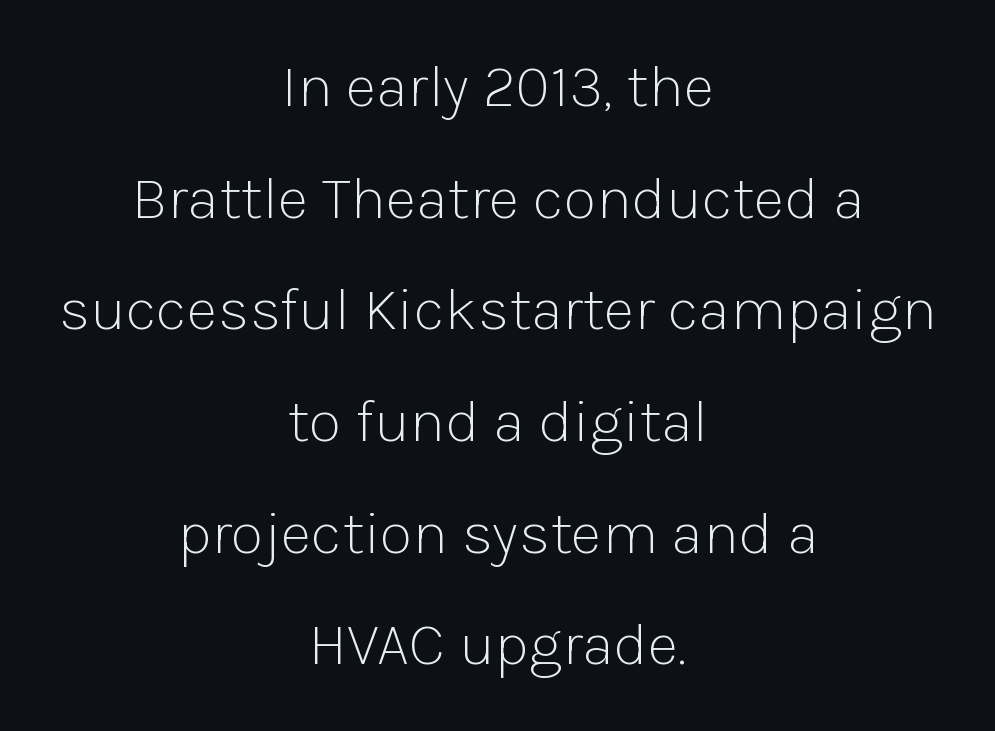
The image shows 61 px light sans-serif type, upright; set centered, line spacing 1.83x, normal letter spacing, not underlined; low stroke contrast and a medium x-height.
